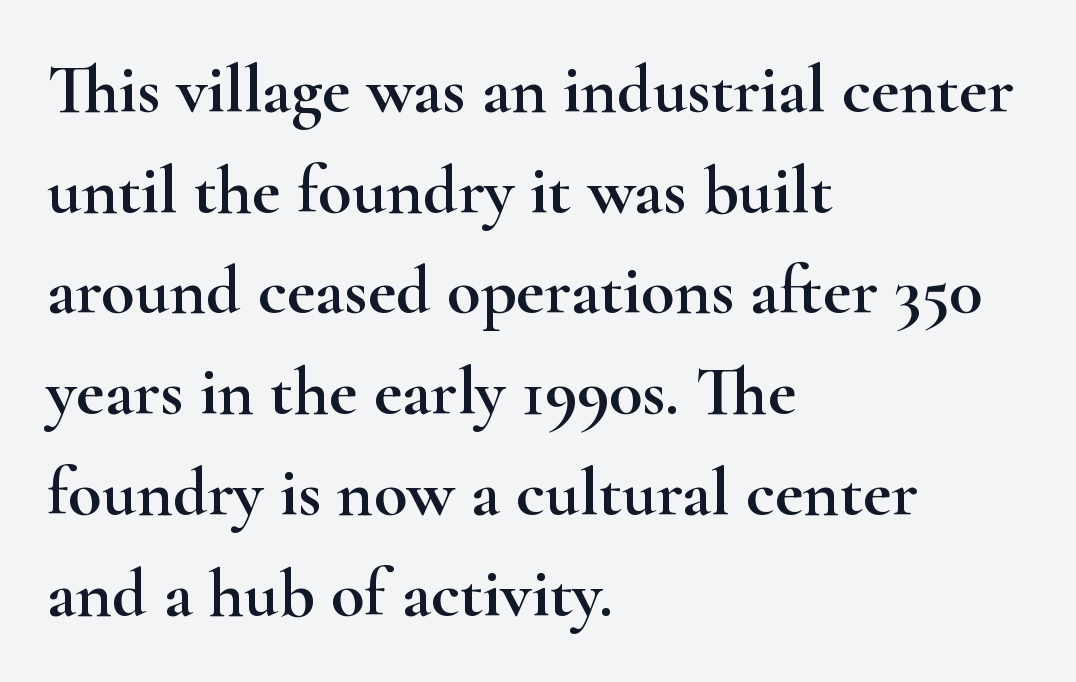
The image shows 69 px wide serif type, upright; set left-aligned, normal line spacing (1.46x), normal letter spacing, not underlined; high stroke contrast and a small x-height.
